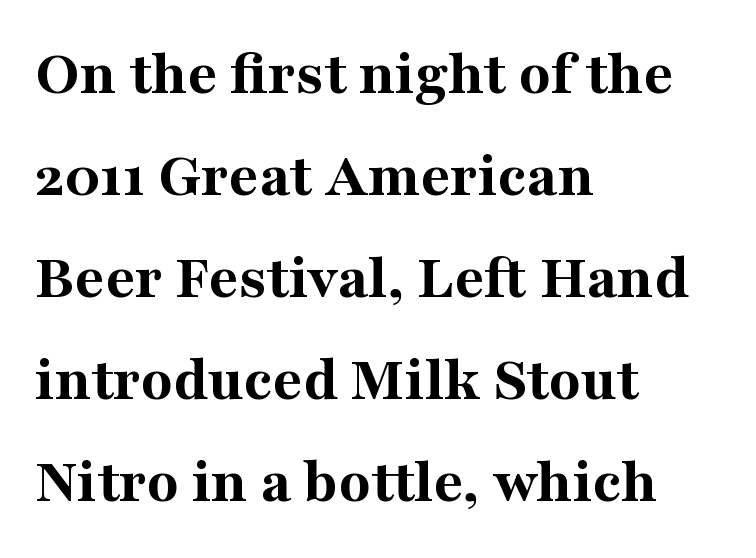
{"serif": "yes", "italic": "no", "bold": "yes", "weight": "bold", "width": "normal", "stroke_contrast": "medium", "x_height": "medium", "monospaced": "no", "underline": "no", "align": "left", "line_spacing": "normal", "line_spacing_ratio": 1.57, "letter_spacing": "normal", "letter_spacing_em": 0.0, "glyph_px": 65}
